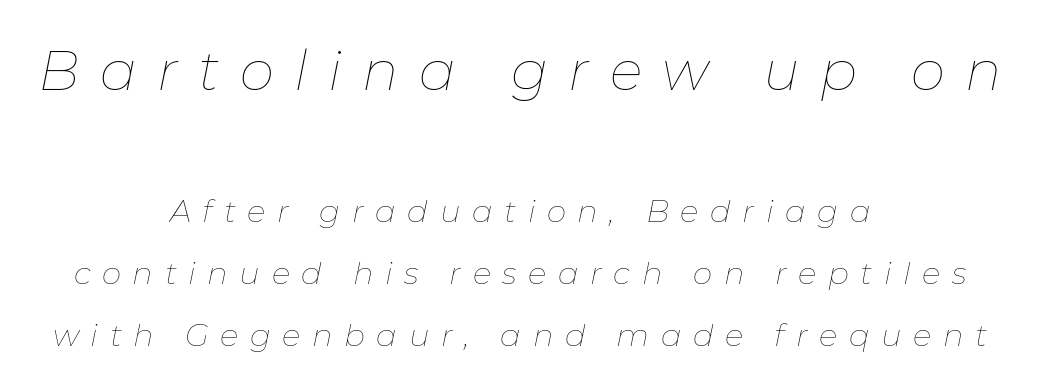
The image shows 55 px thin type, italic (leaning right); set centered, loose line spacing (2.01x), unusually wide letter spacing (+0.37 em), not underlined; the first (top) block is 1.77x larger; low stroke contrast and a medium x-height.
